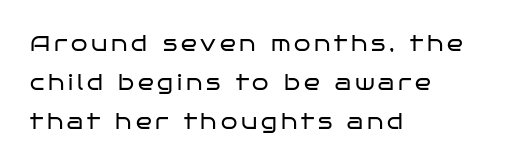
A roman cut, with each character standing at attention. This reads as an unemphasized weight, regular at the heaviest. The text block is weighted toward the left margin, trailing off unevenly rightward. Underline: absent.
